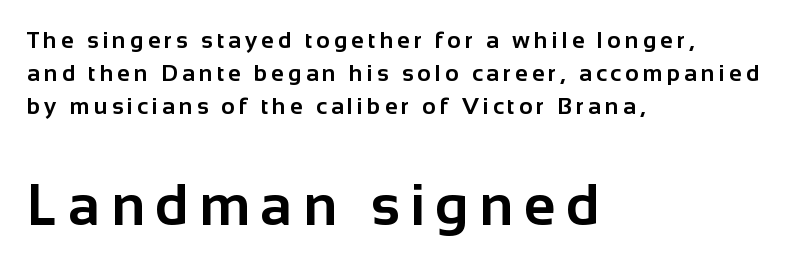
{"serif": "no", "italic": "no", "bold": "yes", "weight": "bold", "width": "normal", "stroke_contrast": "low", "x_height": "medium", "monospaced": "no", "underline": "no", "align": "left", "line_spacing": "normal", "line_spacing_ratio": 1.43, "larger_block": "second", "size_ratio": 2.52, "glyph_px": 58}
